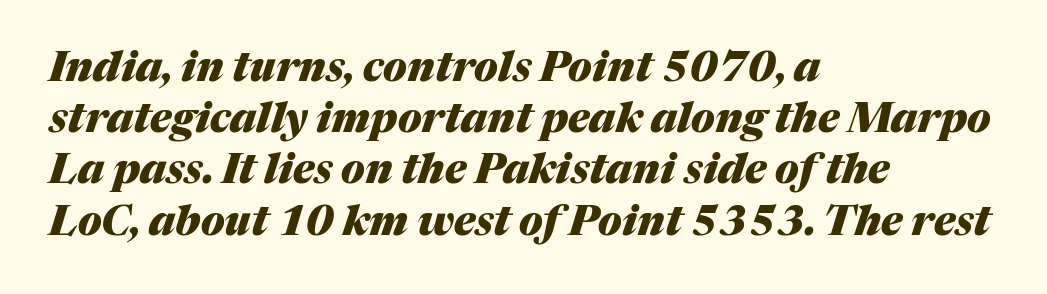
Q: Is the text bold? A: Yes.
Q: Is the text italic (slanted)? A: Yes, it leans right by about 17 degrees.
Q: Is the text underlined? A: No.
Q: How is the paragraph aligned? A: Left-aligned.
Q: Is the spacing between letters normal or unusually wide? A: Normal.
Q: Is the spacing between lines tight, normal or loose? A: Normal.
Q: Width (condensed, normal, or wide)? A: Normal.
Q: Stroke contrast? A: Medium.
Q: x-height? A: Medium.
Q: Monospaced? A: No.
